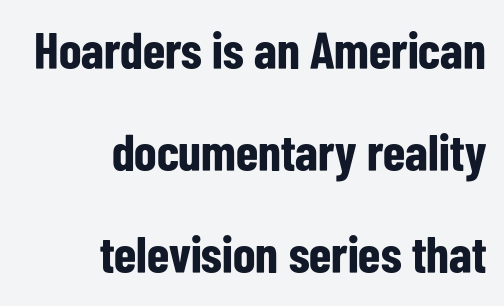
This sample trades compactness for vertical openness between lines. Varying glyph widths throughout — classic text-font behaviour. Visually the block forms a straight wall on the right and a jagged coastline on the left. The strip under each line holds only bare page. The axis of the letterforms is exactly vertical. These lines carry a lot of weight — the face is fully bold.
